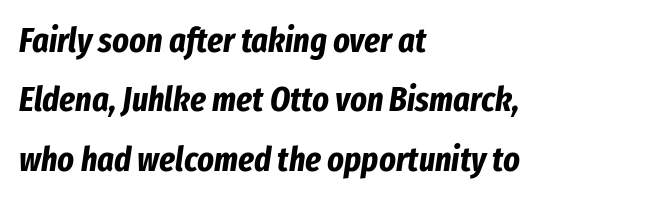
{"italic": "yes", "lean": "right", "slant_degrees": 8, "bold": "yes", "weight": "bold", "width": "condensed", "stroke_contrast": "low", "x_height": "medium", "monospaced": "no", "underline": "no", "align": "left", "line_spacing": "normal", "line_spacing_ratio": 1.7, "letter_spacing": "normal", "letter_spacing_em": 0.0, "glyph_px": 35}
